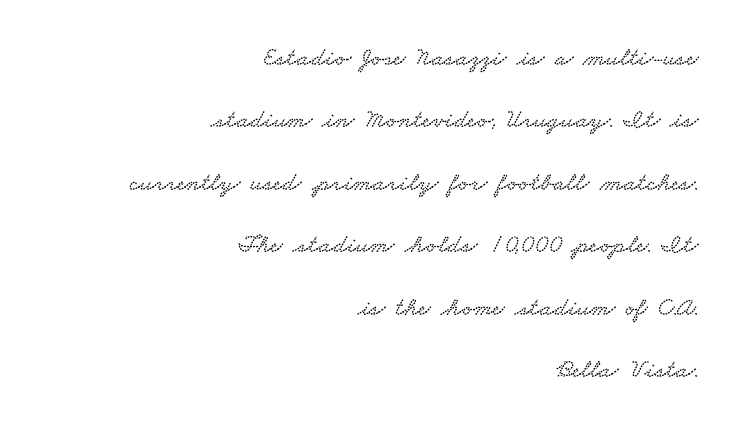
The image shows 26 px text type; set right-aligned, loose line spacing (2.4x), normal letter spacing, not underlined.
